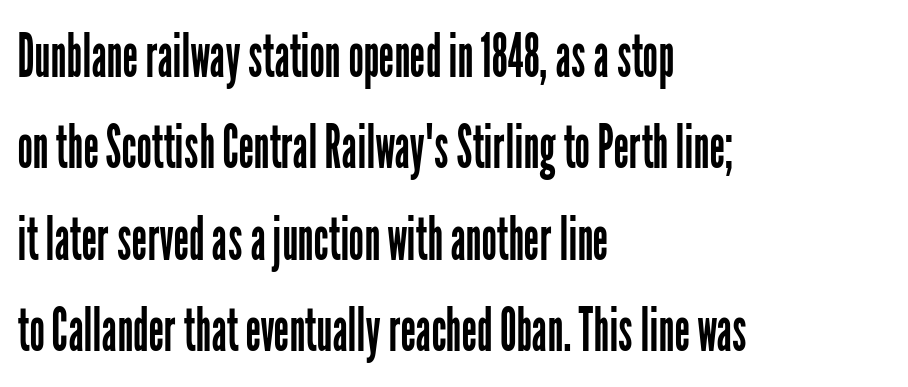
Q: Is the text bold? A: No.
Q: Is the text italic (slanted)? A: No, it is upright.
Q: Is the typeface a serif or a sans-serif typeface? A: Sans-serif.
Q: Is the text underlined? A: No.
Q: How is the paragraph aligned? A: Left-aligned.
Q: Is the spacing between letters normal or unusually wide? A: Normal.
Q: Is the spacing between lines tight, normal or loose? A: Normal.
Q: Width (condensed, normal, or wide)? A: Condensed.
Q: Stroke contrast? A: Low.
Q: x-height? A: Medium.
Q: Monospaced? A: No.
